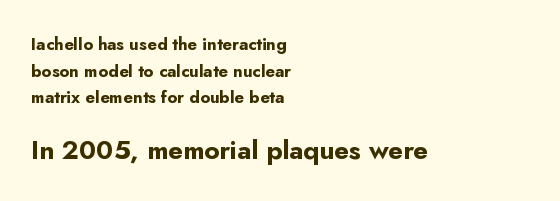
Q: Is the text bold? A: Yes.
Q: Is the text italic (slanted)? A: No, it is upright.
Q: Is the text underlined? A: No.
Q: How is the paragraph aligned? A: Left-aligned.
Q: Is the spacing between letters normal or unusually wide? A: Normal.
Q: Is the spacing between lines tight, normal or loose? A: Normal.
Q: Which block of text is set in a larger size, the first (top) or the second (bottom)? A: The second (bottom) one.
